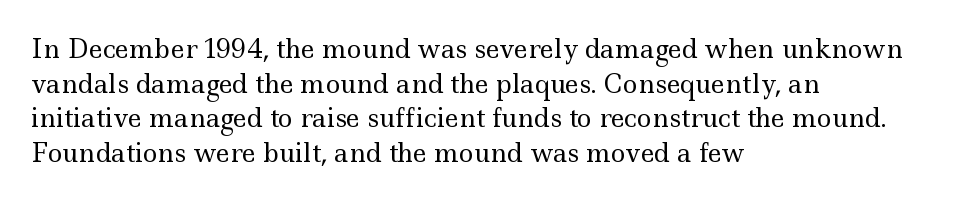
Q: Is the text bold? A: No.
Q: Is the text italic (slanted)? A: No, it is upright.
Q: Is the text underlined? A: No.
Q: How is the paragraph aligned? A: Left-aligned.
Q: Is the spacing between letters normal or unusually wide? A: Normal.
Q: Is the spacing between lines tight, normal or loose? A: Normal.
